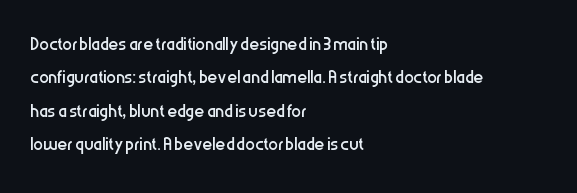
The letterforms sit at book weight or below. Posture: straight, roman, zero tilt. Tracking value appears to be zero — textbook default spacing. The passage shown stacks its lines at a standard gap. Is the block centered? No — it sits flush against the left margin. The foot of each line stays bare and open.
